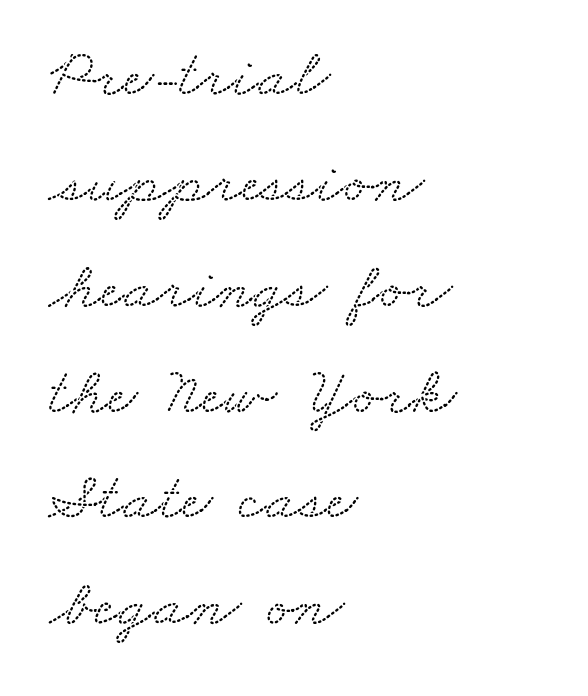
The area under the type is left untouched. Short note: letters normally spaced. You could not count columns in this text — the font is proportionally spaced.
